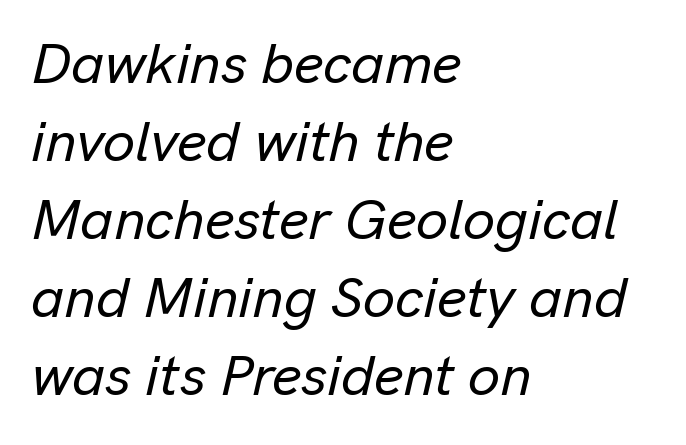
Q: Is the text italic (slanted)? A: Yes, it leans right by about 13 degrees.
Q: Is the text underlined? A: No.
Q: How is the paragraph aligned? A: Left-aligned.
Q: Is the spacing between letters normal or unusually wide? A: Normal.
Q: Is the spacing between lines tight, normal or loose? A: Normal.
Q: Width (condensed, normal, or wide)? A: Normal.
Q: Stroke contrast? A: Low.
Q: x-height? A: Medium.
Q: Monospaced? A: No.
